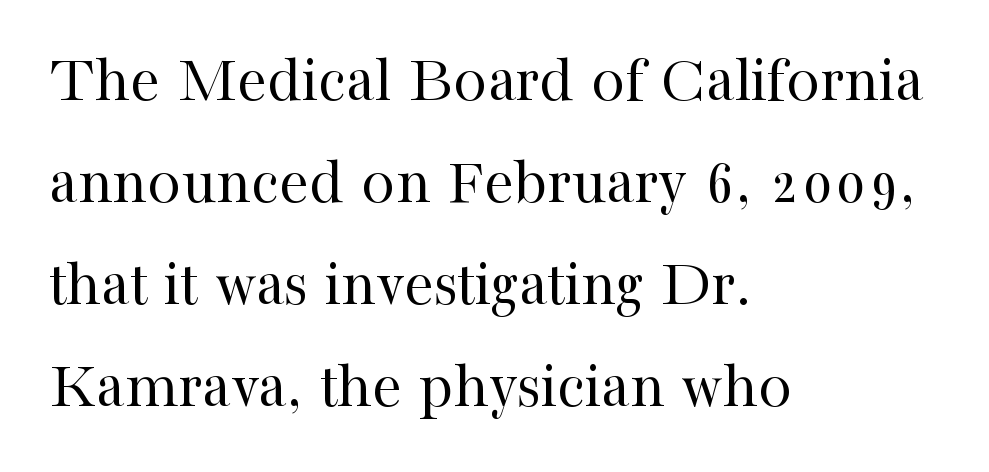
The font family rendered here belongs to the serif group. Every stem runs plumb, perpendicular to the baseline. Nothing unusual about the tracking: characters are spaced as the font intends. Here the designer chose a conventional face with non-uniform glyph widths.
